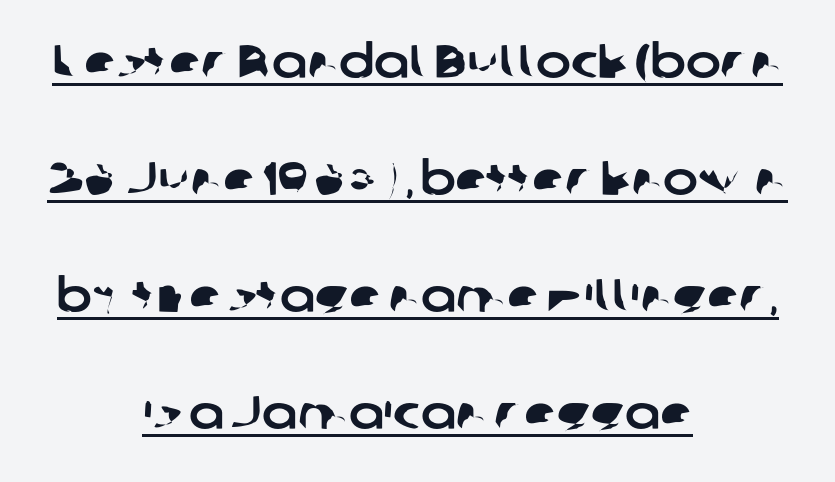
The image shows 47 px sans-serif type; set centered, loose line spacing (2.49x), normal letter spacing, underlined; low stroke contrast and a medium x-height.
